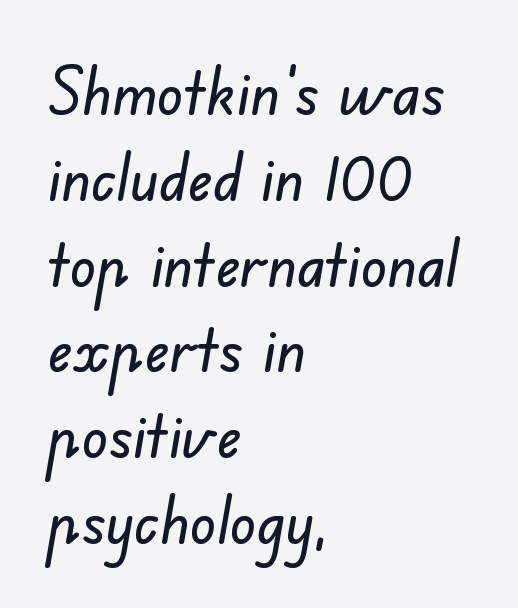
Q: Is the typeface a serif or a sans-serif typeface? A: Sans-serif.
Q: Is the text underlined? A: No.
Q: How is the paragraph aligned? A: Left-aligned.
Q: Is the spacing between letters normal or unusually wide? A: Normal.
Q: Is the spacing between lines tight, normal or loose? A: Normal.
Q: Width (condensed, normal, or wide)? A: Normal.
Q: Stroke contrast? A: Low.
Q: x-height? A: Small.
Q: Monospaced? A: No.
